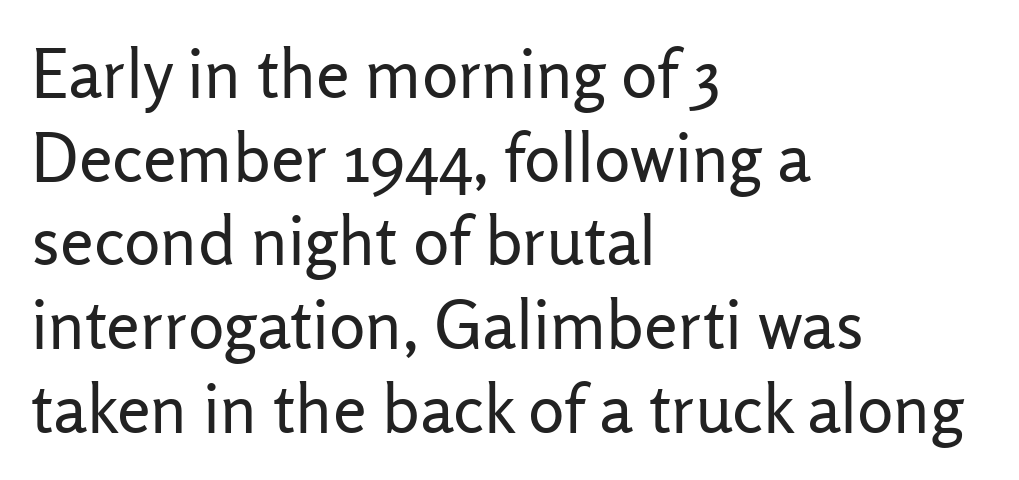
The image shows 68 px regular-weight sans-serif type, upright; set left-aligned, line spacing 1.23x, normal letter spacing, not underlined; low stroke contrast and a medium x-height.
